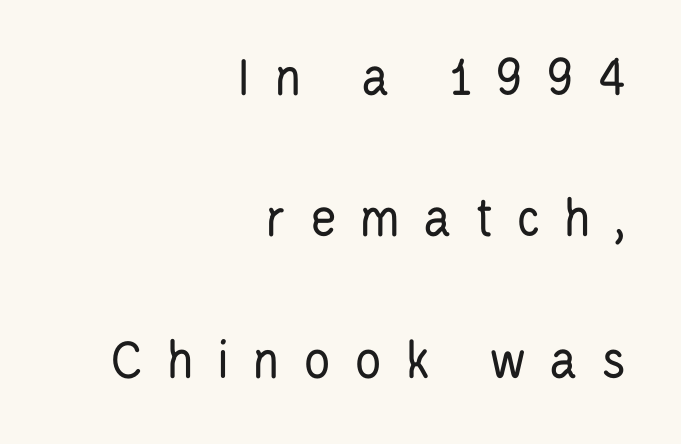
The image shows 57 px regular-weight, condensed sans-serif type, upright; set right-aligned, loose line spacing (2.48x), unusually wide letter spacing (+0.4 em), not underlined; low stroke contrast and a large x-height.
